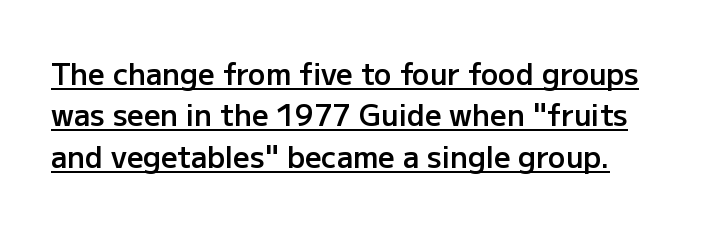
{"serif": "no", "italic": "no", "bold": "semi", "weight": "semibold", "width": "normal", "stroke_contrast": "low", "x_height": "medium", "monospaced": "no", "underline": "yes", "line_spacing": "normal", "line_spacing_ratio": 1.43, "letter_spacing": "normal", "letter_spacing_em": 0.0, "glyph_px": 29}
